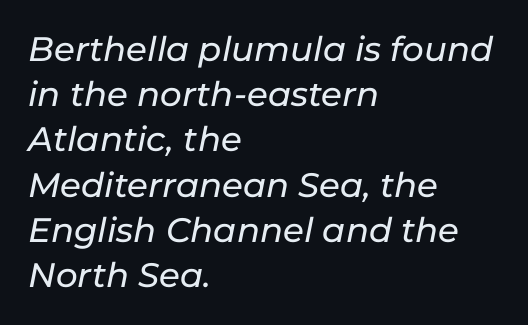
The space beneath each line is pristine and unruled. The rendering anchors every line to the left-hand side. Tall strokes in this sample are angled rather than plumb. You could not count columns in this text — the font is proportionally spaced. What stands out about the letter spacing? Nothing — it is the standard amount. How would I describe the line gaps? Plain and ordinary.
